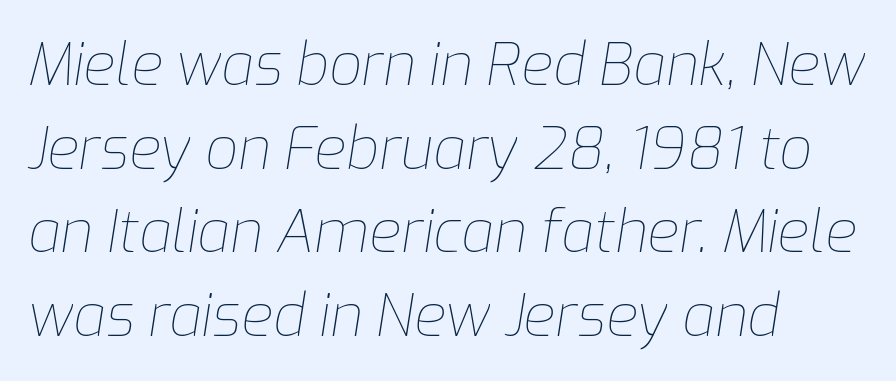
The image shows 58 px thin type, italic (leaning right); set left-aligned, normal line spacing (1.44x), normal letter spacing, not underlined; low stroke contrast and a medium x-height.
